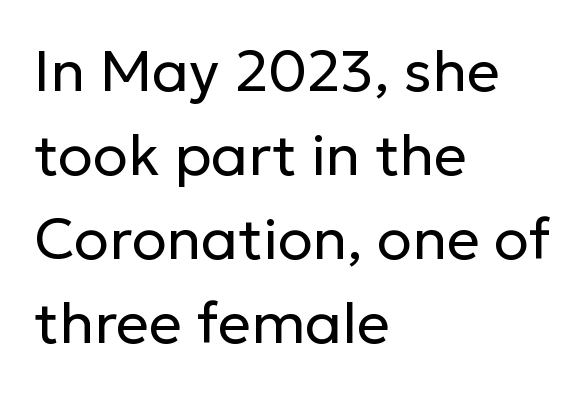
The cut favours lightness, reaching ordinary text weight at its darkest. Layout note: lines flush left. The type sits square on the baseline with zero lean. Varying glyph widths throughout — classic text-font behaviour. Bare-footed words on every line.
